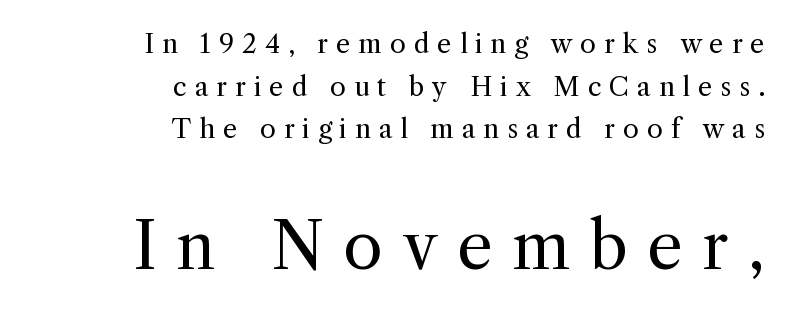
Q: Is the text bold? A: No.
Q: Is the text italic (slanted)? A: No, it is upright.
Q: Is the typeface a serif or a sans-serif typeface? A: Serif.
Q: Is the text underlined? A: No.
Q: How is the paragraph aligned? A: Right-aligned.
Q: Is the spacing between letters normal or unusually wide? A: Unusually wide.
Q: Is the spacing between lines tight, normal or loose? A: Normal.
Q: Which block of text is set in a larger size, the first (top) or the second (bottom)? A: The second (bottom) one.
Q: Width (condensed, normal, or wide)? A: Normal.
Q: x-height? A: Medium.
Q: Monospaced? A: No.
